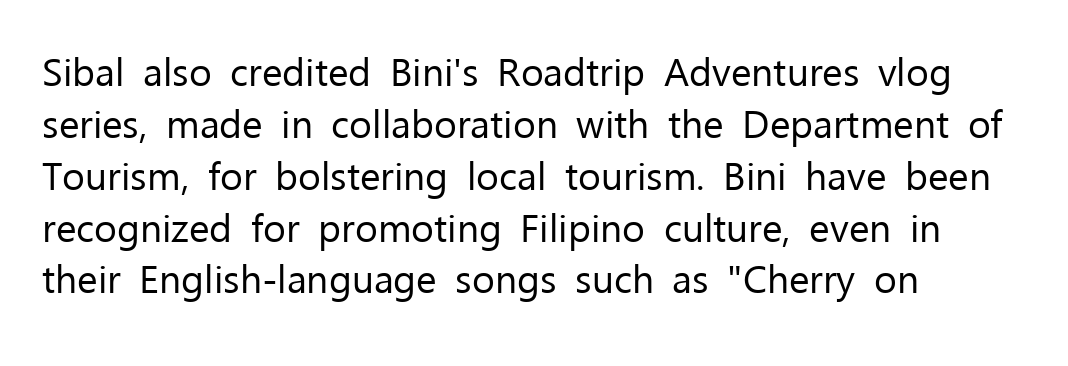
Line spacing here is normal. Posture: upright roman. You could not count columns in this text — the font is proportionally spaced. The line texture is even and compact thanks to regular tracking. Only glyphs here, with clear space below each row. Serif or sans? Sans — the stroke terminals are bare.
